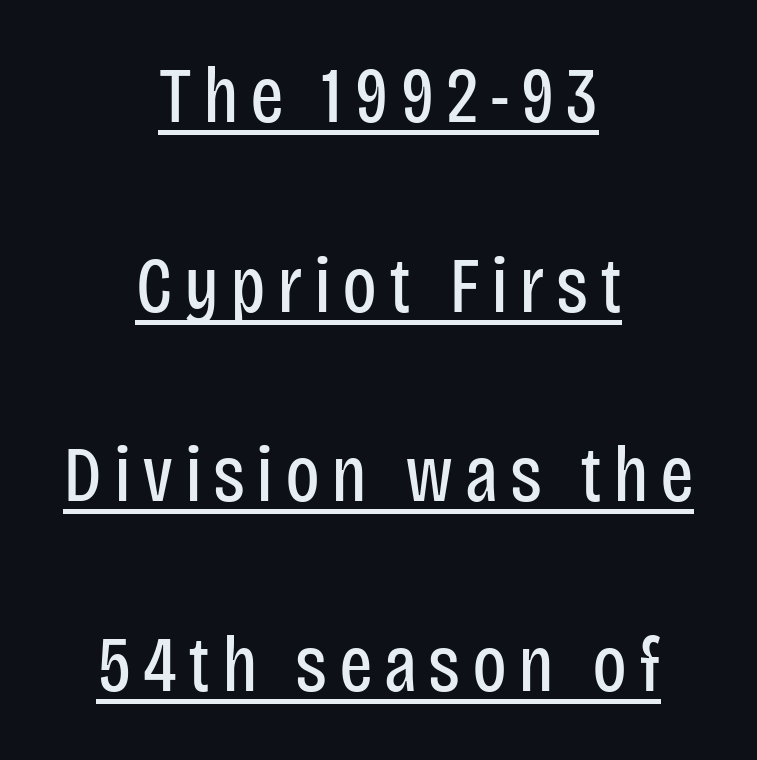
Q: Is the text bold? A: No.
Q: Is the text italic (slanted)? A: No, it is upright.
Q: Is the typeface a serif or a sans-serif typeface? A: Sans-serif.
Q: Is the text underlined? A: Yes.
Q: How is the paragraph aligned? A: Centered.
Q: Is the spacing between lines tight, normal or loose? A: Loose.
Q: Width (condensed, normal, or wide)? A: Condensed.
Q: Stroke contrast? A: Low.
Q: x-height? A: Large.
Q: Monospaced? A: No.
